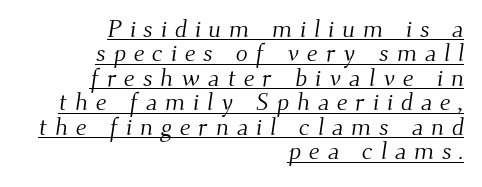
The image shows 25 px text type; set right-aligned, tight line spacing (0.98x), unusually wide letter spacing (+0.31 em), underlined.
